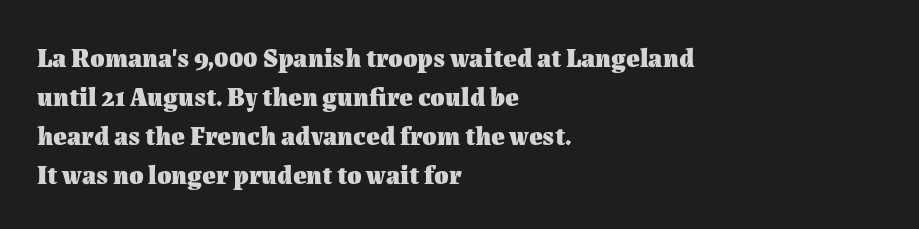
Successive baselines arrive at the customary interval. Nope, not italic — everything's standing straight. Stroke thickness is high; the sample reads as a true bold. Line starts are locked; line ends wander. Clear beneath every line of the passage. The line texture is even and compact thanks to regular tracking.
